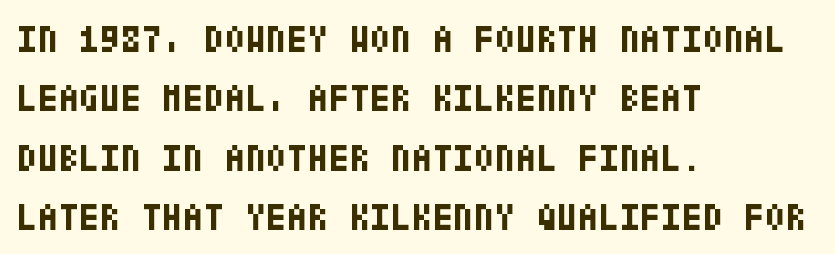
Q: Is the text bold? A: Yes.
Q: Is the text italic (slanted)? A: No, it is upright.
Q: Is the typeface a serif or a sans-serif typeface? A: Sans-serif.
Q: Is the text underlined? A: No.
Q: How is the paragraph aligned? A: Left-aligned.
Q: Is the spacing between letters normal or unusually wide? A: Normal.
Q: Is the spacing between lines tight, normal or loose? A: Normal.
Q: Width (condensed, normal, or wide)? A: Condensed.
Q: Stroke contrast? A: Low.
Q: x-height? A: Large.
